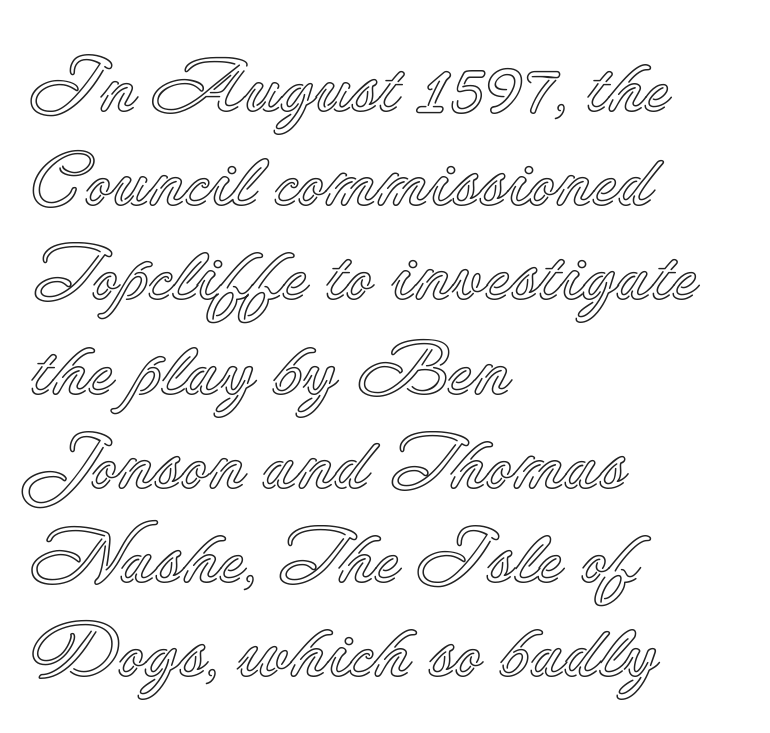
Q: Is the text italic (slanted)? A: Yes.
Q: Is the text underlined? A: No.
Q: How is the paragraph aligned? A: Left-aligned.
Q: Is the spacing between letters normal or unusually wide? A: Normal.
Q: Width (condensed, normal, or wide)? A: Normal.
Q: x-height? A: Small.
Q: Monospaced? A: No.
